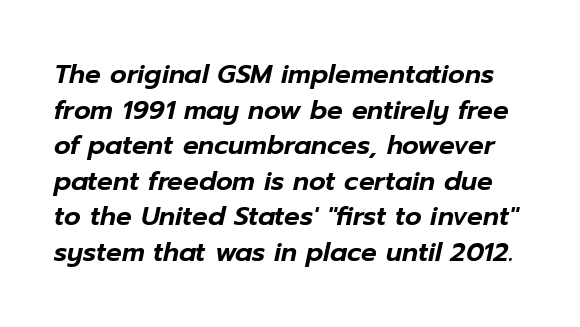
Q: Is the text italic (slanted)? A: Yes, it leans right by about 12 degrees.
Q: Is the text underlined? A: No.
Q: Is the spacing between letters normal or unusually wide? A: Normal.
Q: Is the spacing between lines tight, normal or loose? A: Normal.
